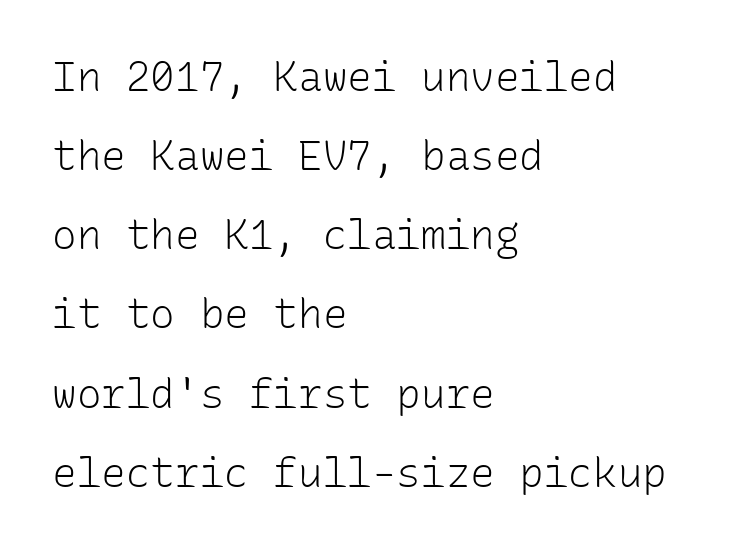
{"serif": "no", "italic": "no", "bold": "no", "weight": "light", "width": "normal", "stroke_contrast": "low", "x_height": "medium", "monospaced": "yes", "underline": "no", "align": "left", "line_spacing": "loose", "line_spacing_ratio": 1.93, "letter_spacing": "normal", "letter_spacing_em": 0.0, "glyph_px": 41}
